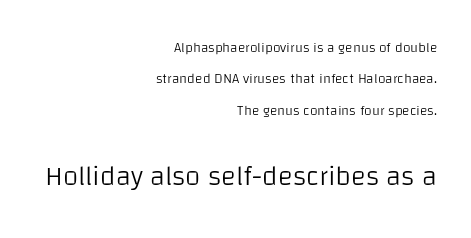
A light-to-regular cut is what we see here. Rows of type keep a wide berth in the vertical direction. Stroke terminals: plain, sans-serif. This sample has the flowing, uneven cadence of proportional lettering.
